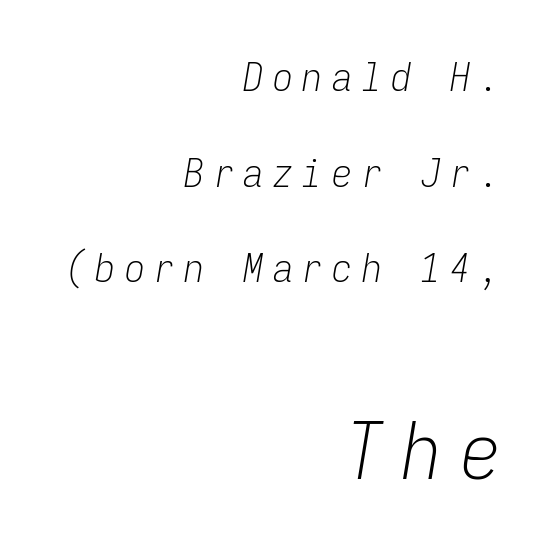
Q: Is the text bold? A: No.
Q: Is the text italic (slanted)? A: Yes, it leans right by about 9 degrees.
Q: Is the text underlined? A: No.
Q: How is the paragraph aligned? A: Right-aligned.
Q: Is the spacing between letters normal or unusually wide? A: Unusually wide.
Q: Is the spacing between lines tight, normal or loose? A: Loose.
Q: Which block of text is set in a larger size, the first (top) or the second (bottom)? A: The second (bottom) one.
Q: Width (condensed, normal, or wide)? A: Condensed.
Q: Stroke contrast? A: Low.
Q: x-height? A: Medium.
Q: Monospaced? A: Yes.
